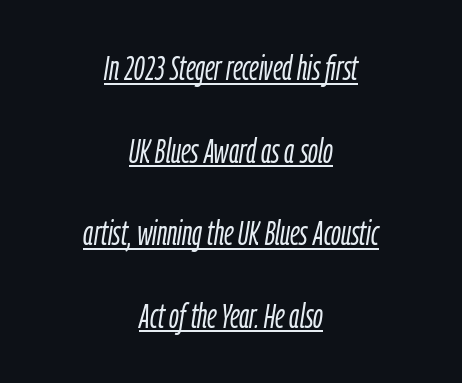
{"italic": "yes", "lean": "right", "slant_degrees": 9, "bold": "no", "weight": "light", "width": "condensed", "stroke_contrast": "low", "x_height": "medium", "monospaced": "no", "underline": "yes", "align": "center", "line_spacing": "loose", "line_spacing_ratio": 2.43, "letter_spacing": "normal", "letter_spacing_em": 0.0, "glyph_px": 34}
